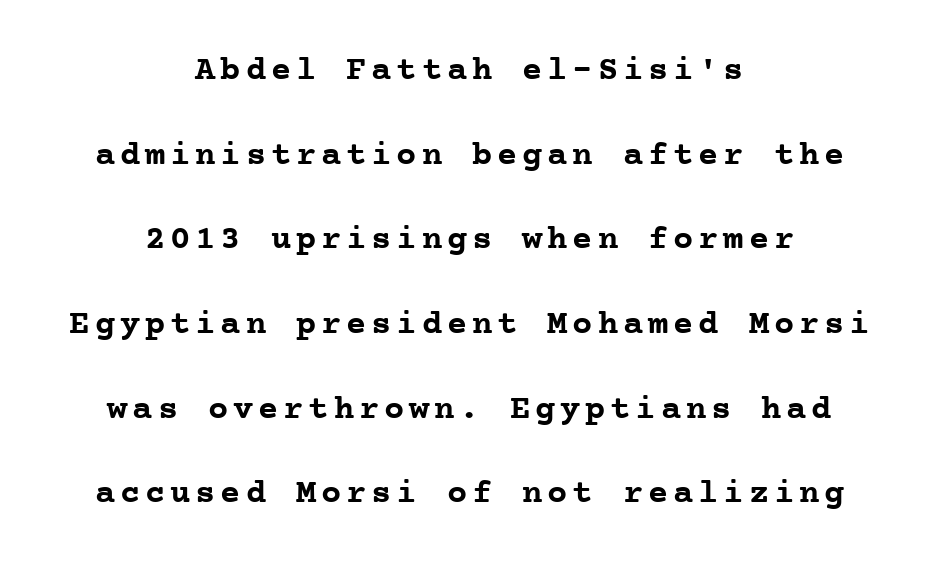
The image shows 34 px semibold serif type, upright, monospaced; set centered, loose line spacing (2.49x), not underlined; low stroke contrast and a medium x-height.
